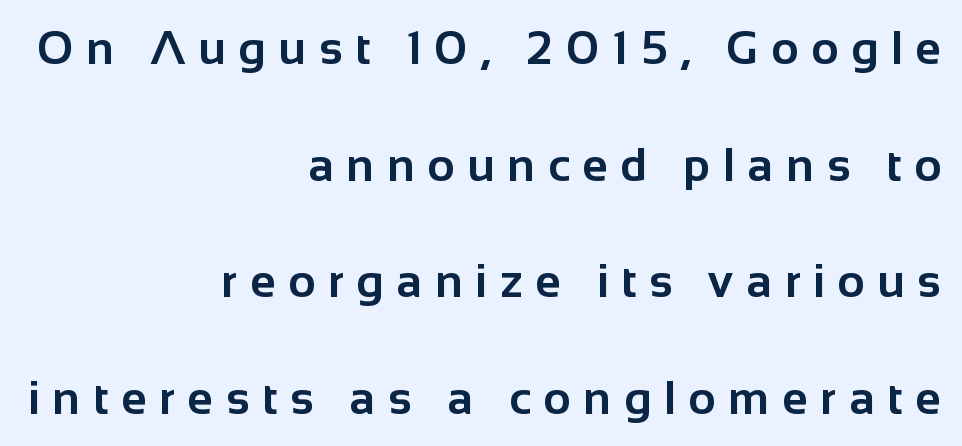
Regarding leading, the lines here are spaced well apart. Caption: multi-line text, flush right, ragged left. Underlining? Definitely not there. I'd describe the lettering as bold — thick and assertive. Posture: upright roman. Someone cranked the tracking dial way up on this one.
